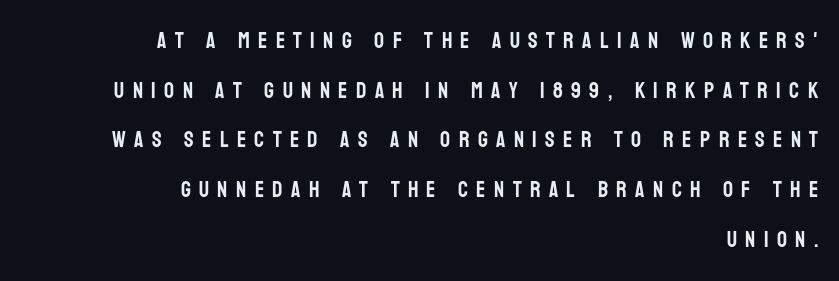
The image shows 22 px text type, upright; set right-aligned, loose line spacing (2.26x), unusually wide letter spacing (+0.38 em), not underlined.
